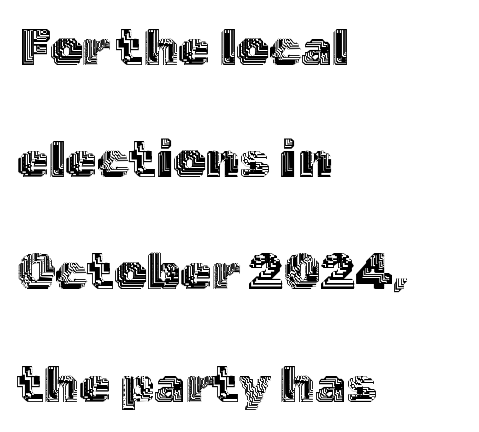
The image shows 51 px text type, upright; set left-aligned, loose line spacing (2.2x), normal letter spacing, not underlined; a medium x-height.
